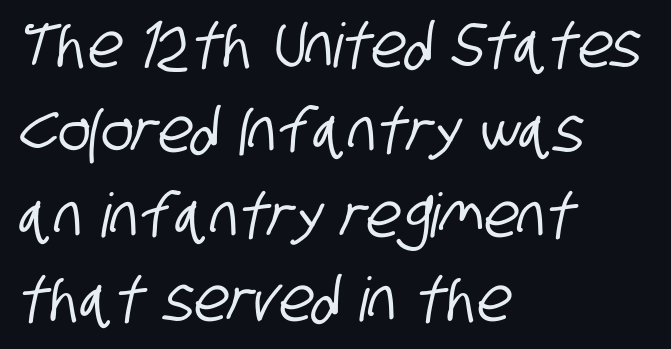
Q: Is the typeface a serif or a sans-serif typeface? A: Sans-serif.
Q: Is the text underlined? A: No.
Q: How is the paragraph aligned? A: Left-aligned.
Q: Is the spacing between letters normal or unusually wide? A: Normal.
Q: Is the spacing between lines tight, normal or loose? A: Normal.
Q: Width (condensed, normal, or wide)? A: Condensed.
Q: Stroke contrast? A: Low.
Q: x-height? A: Large.
Q: Monospaced? A: No.
